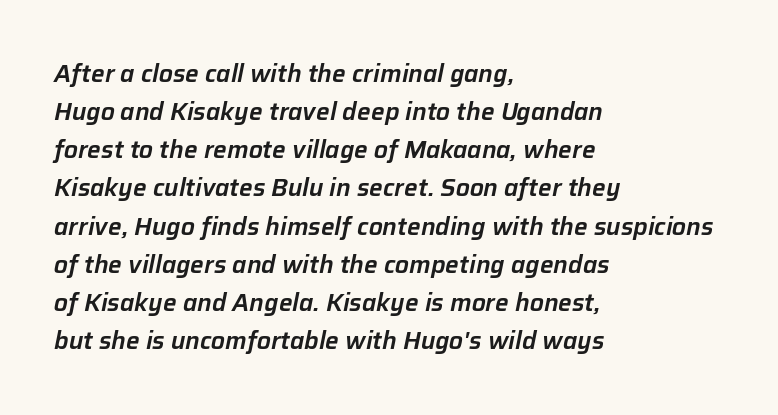
{"italic": "yes", "lean": "right", "slant_degrees": 12, "underline": "no", "align": "left", "line_spacing": "normal", "line_spacing_ratio": 1.59, "letter_spacing": "normal", "letter_spacing_em": 0.0, "glyph_px": 24}
